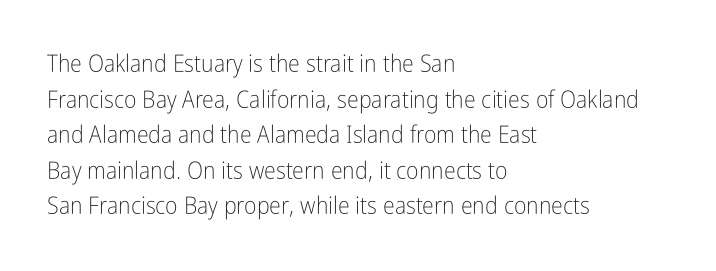
Q: Is the text bold? A: No.
Q: Is the text italic (slanted)? A: No, it is upright.
Q: Is the text underlined? A: No.
Q: How is the paragraph aligned? A: Left-aligned.
Q: Is the spacing between letters normal or unusually wide? A: Normal.
Q: Is the spacing between lines tight, normal or loose? A: Normal.
